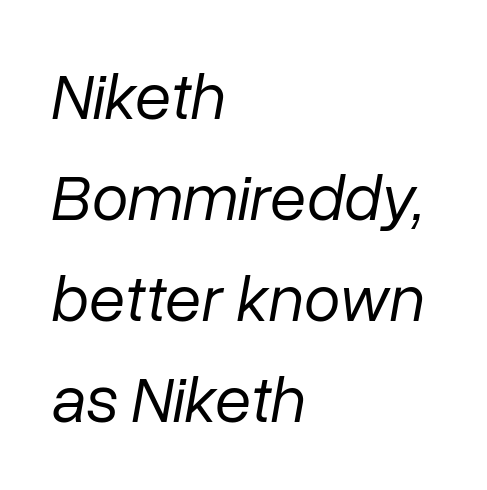
{"italic": "yes", "lean": "right", "slant_degrees": 10, "bold": "no", "weight": "regular", "width": "normal", "stroke_contrast": "low", "x_height": "medium", "monospaced": "no", "underline": "no", "align": "left", "line_spacing": "normal", "line_spacing_ratio": 1.53, "letter_spacing": "normal", "letter_spacing_em": 0.0, "glyph_px": 66}
